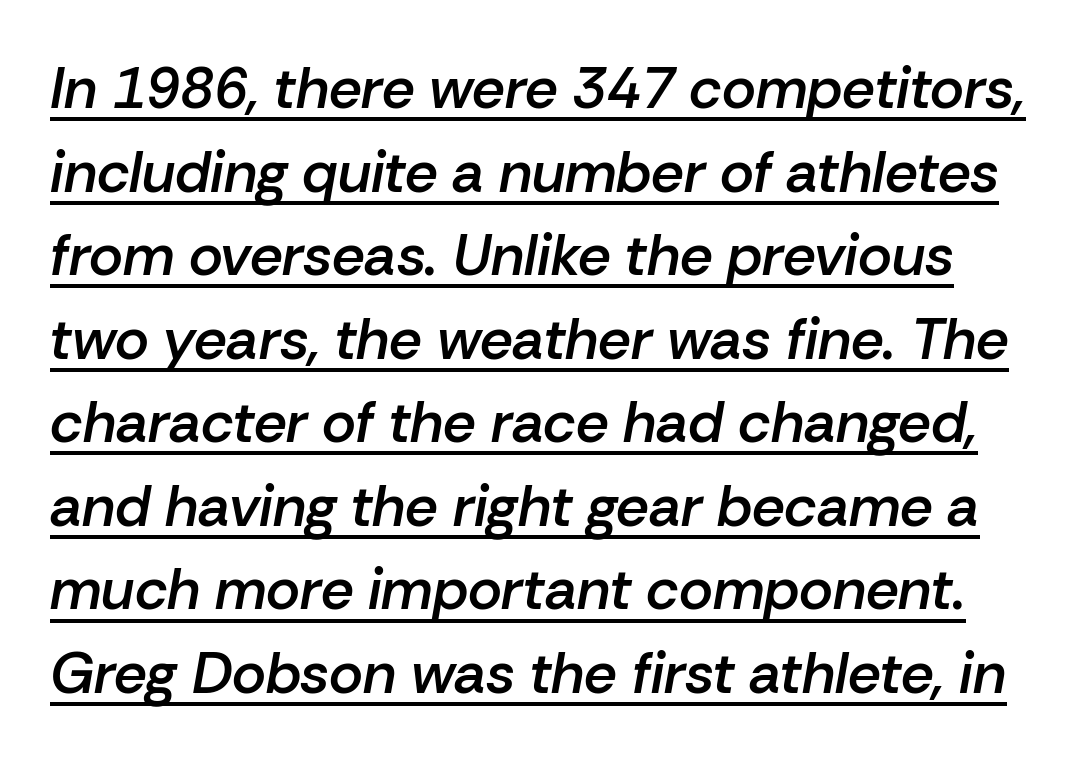
Q: Is the text bold? A: Semi-bold.
Q: Is the text italic (slanted)? A: Yes, it leans right by about 10 degrees.
Q: Is the text underlined? A: Yes.
Q: Is the spacing between letters normal or unusually wide? A: Normal.
Q: Is the spacing between lines tight, normal or loose? A: Normal.
Q: Width (condensed, normal, or wide)? A: Normal.
Q: Stroke contrast? A: Low.
Q: x-height? A: Medium.
Q: Monospaced? A: No.
